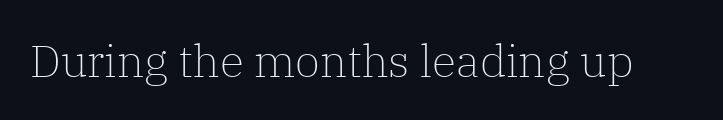
{"serif": "yes", "italic": "no", "bold": "no", "weight": "light", "width": "normal", "stroke_contrast": "low", "x_height": "medium", "monospaced": "no", "underline": "no", "letter_spacing": "normal", "letter_spacing_em": 0.0, "glyph_px": 45}
